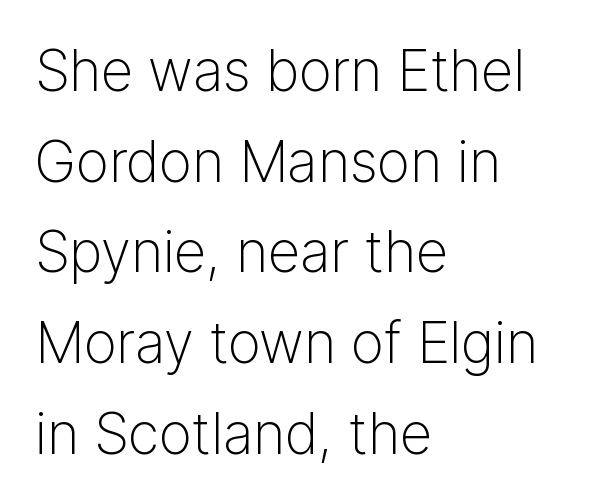
{"serif": "no", "italic": "no", "bold": "no", "weight": "light", "width": "normal", "stroke_contrast": "low", "x_height": "medium", "monospaced": "no", "underline": "no", "align": "left", "line_spacing": "normal", "line_spacing_ratio": 1.59, "letter_spacing": "normal", "letter_spacing_em": 0.0, "glyph_px": 57}
